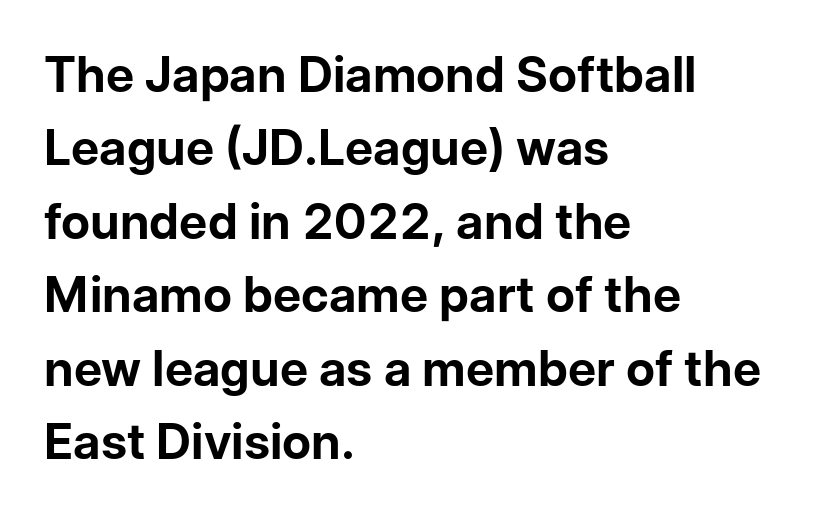
If you drew a line through each stem, it would be perfectly vertical. Thick stems and heavy bowls — unmistakably bold. The rendering shows plain stroke endings on the letterforms — a sans-serif design. If you drew a ruler down the left edge, every line would touch it. Proportional: the letters do not fall into vertical columns.
